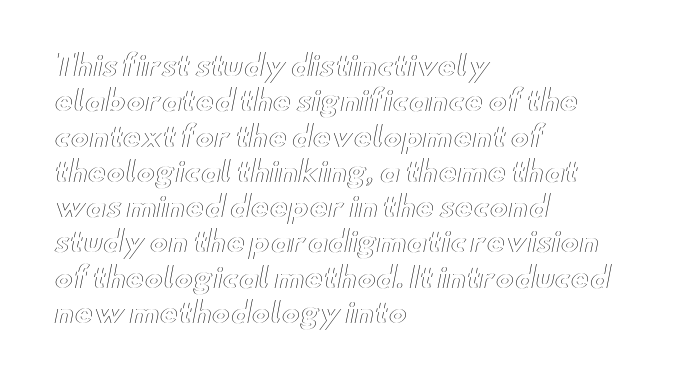
Q: Is the text italic (slanted)? A: Yes.
Q: Is the text underlined? A: No.
Q: How is the paragraph aligned? A: Left-aligned.
Q: Is the spacing between letters normal or unusually wide? A: Normal.
Q: Is the spacing between lines tight, normal or loose? A: Normal.
Q: Width (condensed, normal, or wide)? A: Wide.
Q: x-height? A: Small.
Q: Monospaced? A: No.
